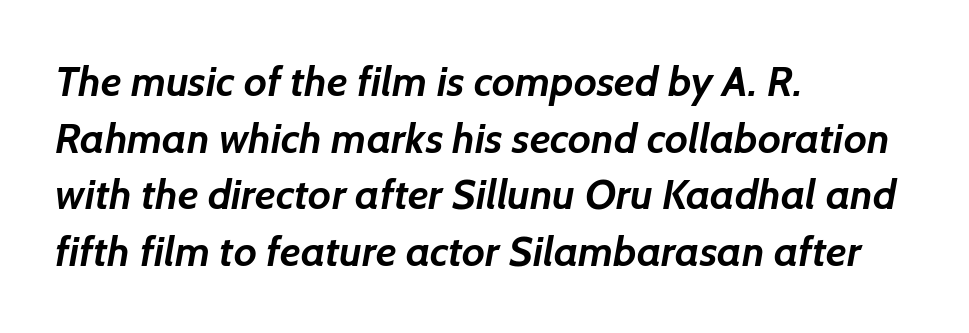
The image shows 42 px semibold sans-serif type; set left-aligned, normal line spacing (1.35x), normal letter spacing, not underlined; low stroke contrast and a medium x-height.
